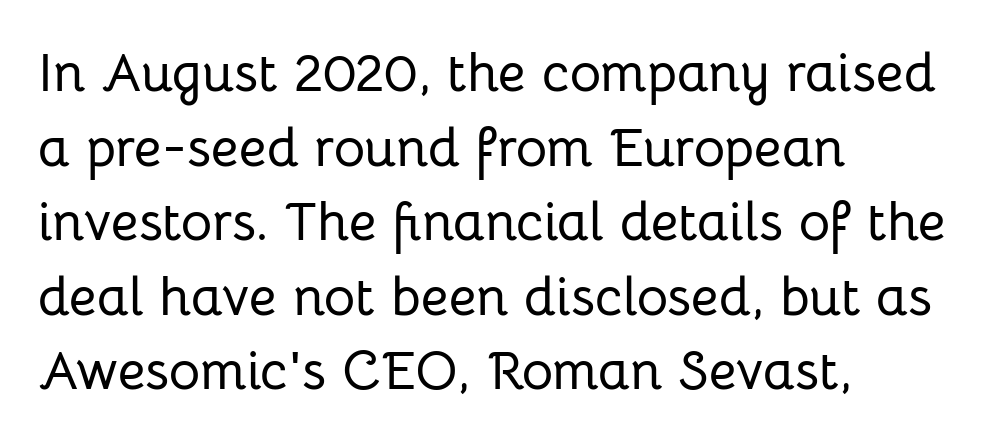
A normal amount of white space separates one row of letters from the next. The line texture is even and compact thanks to regular tracking. Has an underline been added? It has not. Is the block centered? No — it sits flush against the left margin. The face used here is proportionally spaced, like ordinary book or web type. Is this a sans? Yes — the strokes have no serifs.
